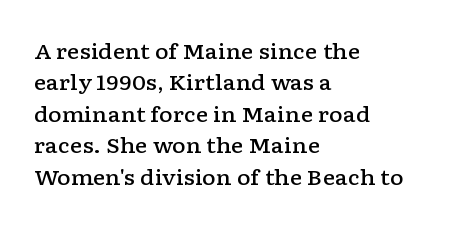
Q: Is the text bold? A: Semi-bold.
Q: Is the text italic (slanted)? A: No, it is upright.
Q: Is the text underlined? A: No.
Q: How is the paragraph aligned? A: Left-aligned.
Q: Is the spacing between letters normal or unusually wide? A: Normal.
Q: Is the spacing between lines tight, normal or loose? A: Normal.
